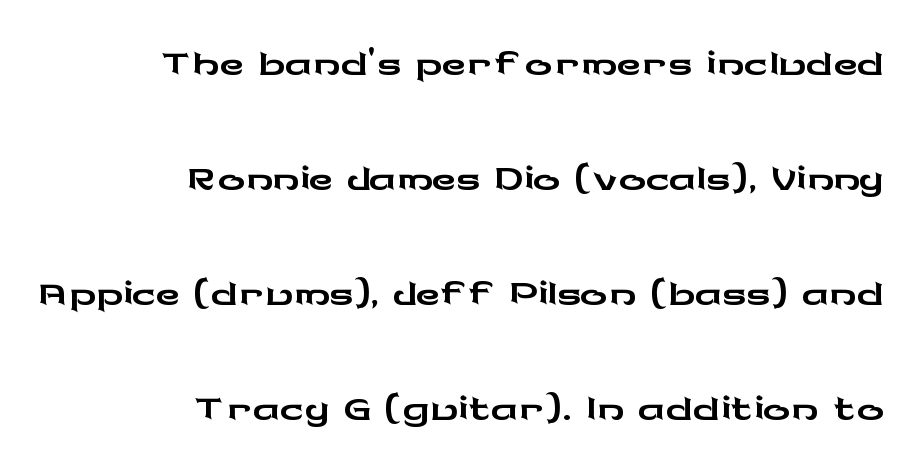
Q: Is the text italic (slanted)? A: No, it is upright.
Q: Is the typeface a serif or a sans-serif typeface? A: Sans-serif.
Q: Is the text underlined? A: No.
Q: How is the paragraph aligned? A: Right-aligned.
Q: Is the spacing between letters normal or unusually wide? A: Normal.
Q: Is the spacing between lines tight, normal or loose? A: Normal.
Q: Width (condensed, normal, or wide)? A: Wide.
Q: Stroke contrast? A: Low.
Q: x-height? A: Medium.
Q: Monospaced? A: No.
